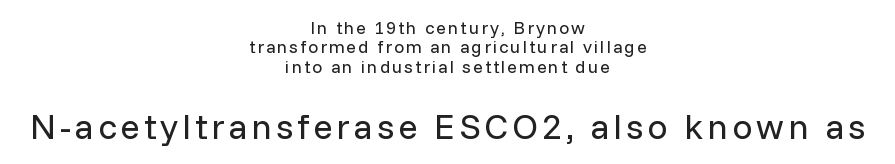
Q: Is the text bold? A: No.
Q: Is the text italic (slanted)? A: No, it is upright.
Q: Is the typeface a serif or a sans-serif typeface? A: Sans-serif.
Q: Is the text underlined? A: No.
Q: How is the paragraph aligned? A: Centered.
Q: Is the spacing between lines tight, normal or loose? A: Tight.
Q: Which block of text is set in a larger size, the first (top) or the second (bottom)? A: The second (bottom) one.
Q: Width (condensed, normal, or wide)? A: Normal.
Q: Stroke contrast? A: Low.
Q: x-height? A: Medium.
Q: Monospaced? A: No.
